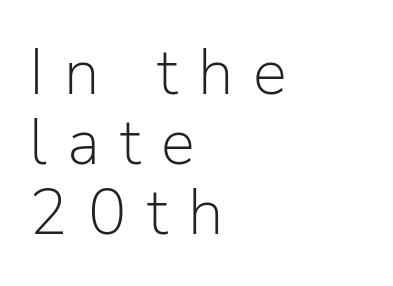
Weight class: somewhere from thin through regular. Someone cranked the tracking dial way up on this one. The rendering uses natural spacing where letterforms have individual widths. Notice how the stems are strictly vertical — no italics here. Rows of type sit shoulder to shoulder in the vertical direction. The passage shown is typeset with a sans-serif family.
